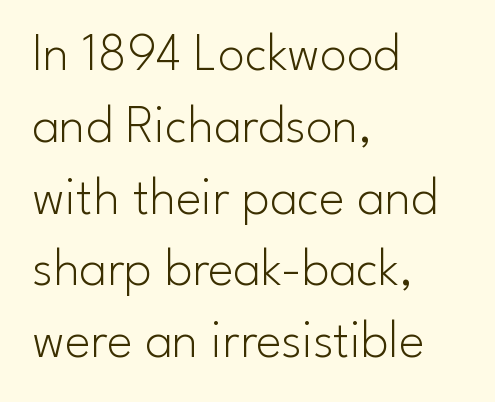
{"serif": "no", "italic": "no", "bold": "no", "weight": "light", "width": "normal", "stroke_contrast": "low", "x_height": "small", "monospaced": "no", "underline": "no", "align": "left", "line_spacing": "normal", "line_spacing_ratio": 1.33, "letter_spacing": "normal", "letter_spacing_em": 0.0, "glyph_px": 54}
